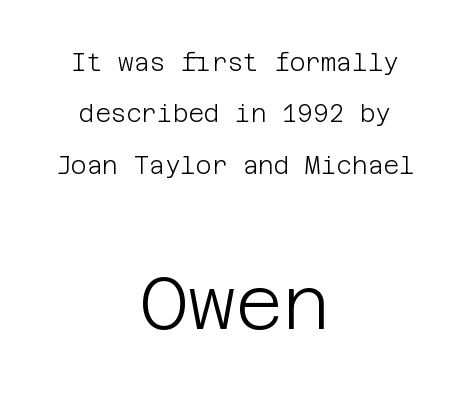
The line-height multiplier appears high, well above default. The zone under the glyphs is completely vacant. This rendering employs a face without finishing strokes, i.e., a sans-serif. This sample is center-justified, so both line endings float freely. Ascenders rise straight up at ninety degrees.
